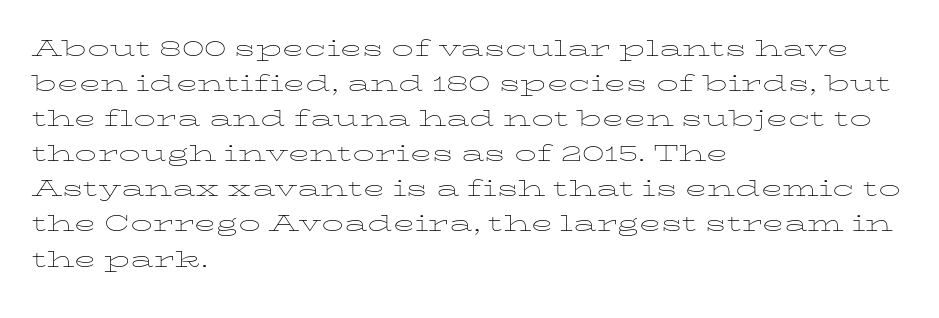
Words appear dense and cohesive because spacing is normal. Honestly, there is no underline to notice here at all. These lines were composed using upright roman letters. Character widths vary here, with narrow letters taking less room than wide ones. The characters are drawn with everyday or finer stroke widths. The compositor pushed each line to the left boundary.
